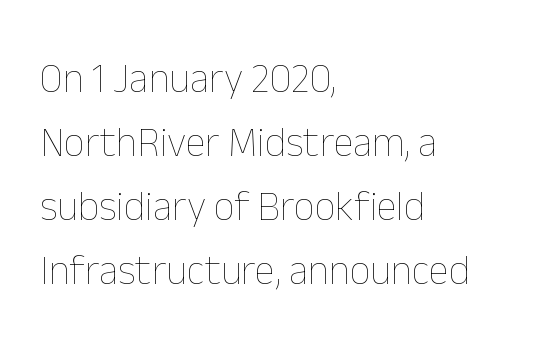
The image shows 41 px thin type, upright; set left-aligned, normal line spacing (1.56x), normal letter spacing, not underlined; low stroke contrast and a medium x-height.
